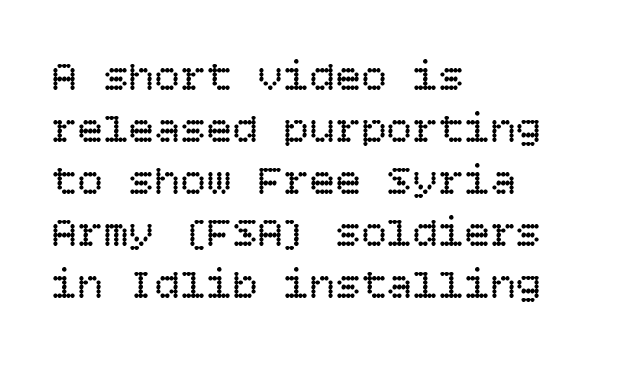
{"italic": "no", "bold": "no", "weight": "regular", "width": "normal", "stroke_contrast": "low", "x_height": "large", "underline": "no", "align": "left", "line_spacing_ratio": 1.21, "letter_spacing": "normal", "letter_spacing_em": 0.0, "glyph_px": 43}
